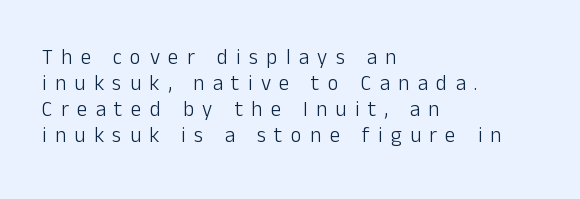
{"italic": "no", "bold": "no", "underline": "no", "align": "left", "line_spacing_ratio": 1.24, "letter_spacing": "wide", "letter_spacing_em": 0.4, "glyph_px": 21}
